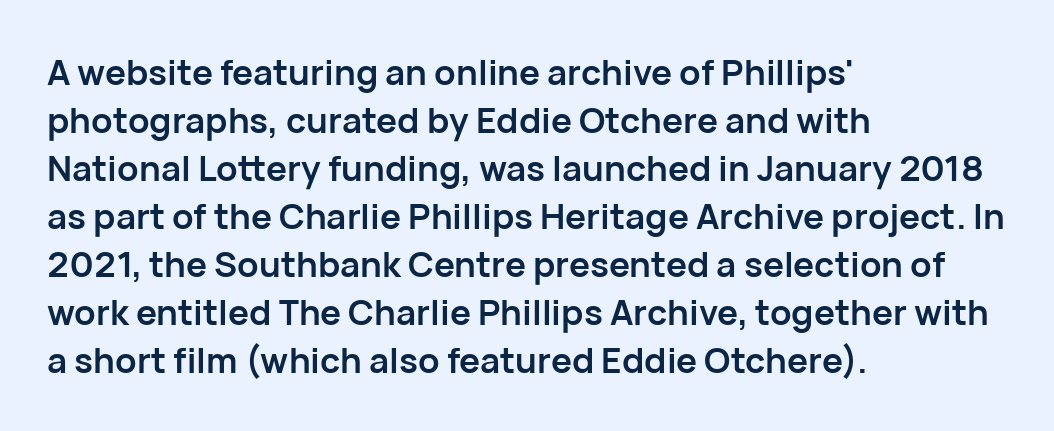
Reading down the column, the eye jumps a familiar distance to each next line. Each word holds together tightly as a unit, with standard inter-letter gaps. The characters look thick and weighty, a clear bold. The string is rendered with underlining switched off. Style check: upright. Does the copy run flush right? No — it runs flush left.
